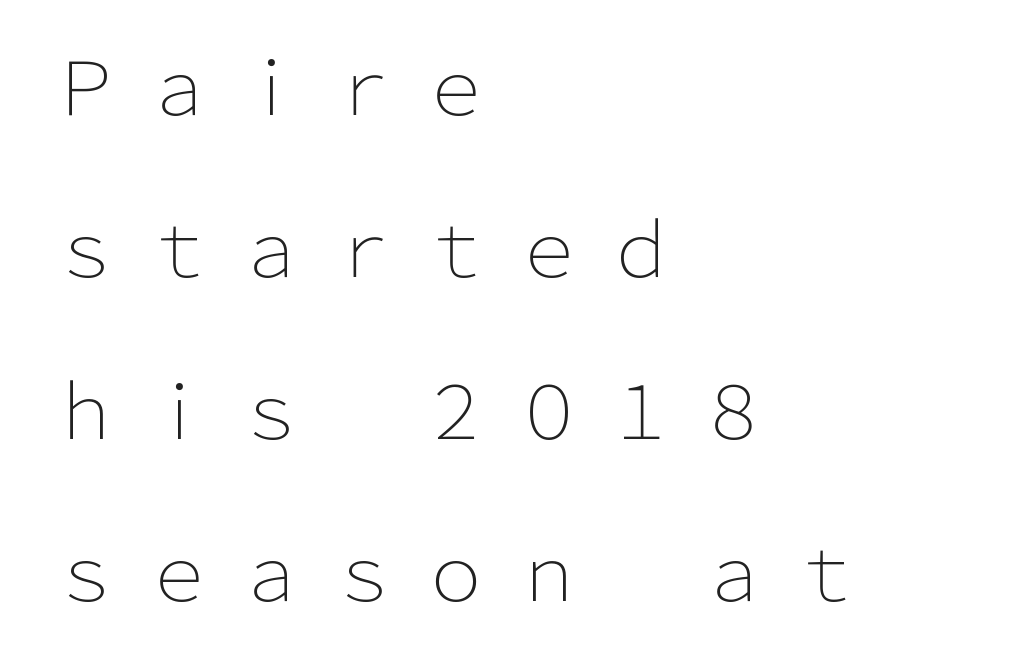
{"serif": "no", "italic": "no", "bold": "no", "weight": "light", "width": "normal", "stroke_contrast": "low", "x_height": "medium", "monospaced": "no", "underline": "no", "align": "left", "line_spacing": "loose", "line_spacing_ratio": 2.19, "letter_spacing": "wide", "letter_spacing_em": 0.25, "glyph_px": 74}
